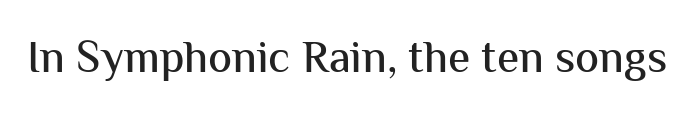
This is the regular roman posture of the typeface. These lines are rendered in a variable-pitch font. Just letters on the line, the space beneath them empty. Grotesque or geometric, the face here clearly has no serifs. Inter-character spacing is left at the font's built-in metrics.
